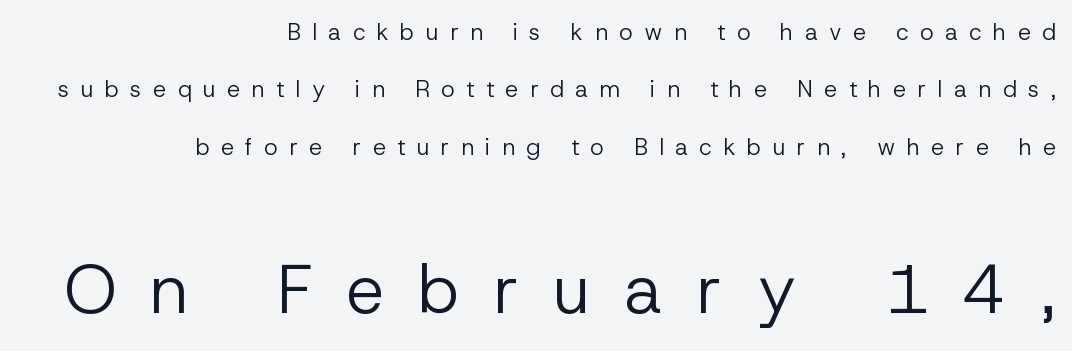
{"serif": "no", "italic": "no", "bold": "no", "weight": "regular", "width": "normal", "stroke_contrast": "low", "x_height": "medium", "monospaced": "no", "underline": "no", "align": "right", "line_spacing": "loose", "line_spacing_ratio": 2.5, "letter_spacing": "wide", "letter_spacing_em": 0.5, "larger_block": "second", "size_ratio": 2.96, "glyph_px": 68}
